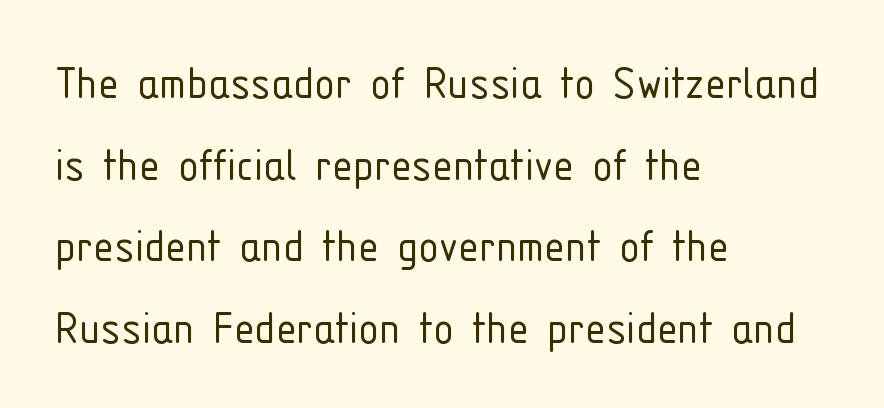
The image shows 52 px light, condensed sans-serif type, upright; set left-aligned, normal line spacing (1.57x), normal letter spacing, not underlined; low stroke contrast and a medium x-height.
